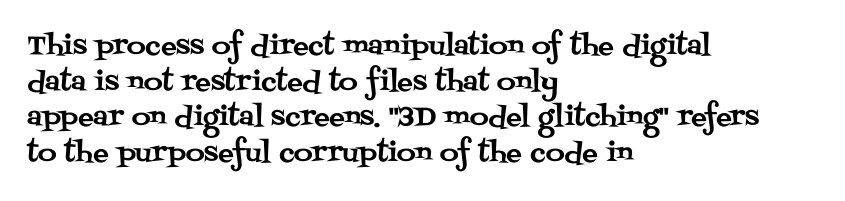
{"italic": "no", "underline": "no", "align": "left", "line_spacing": "normal", "line_spacing_ratio": 1.37, "letter_spacing": "normal", "letter_spacing_em": 0.0, "glyph_px": 26}
